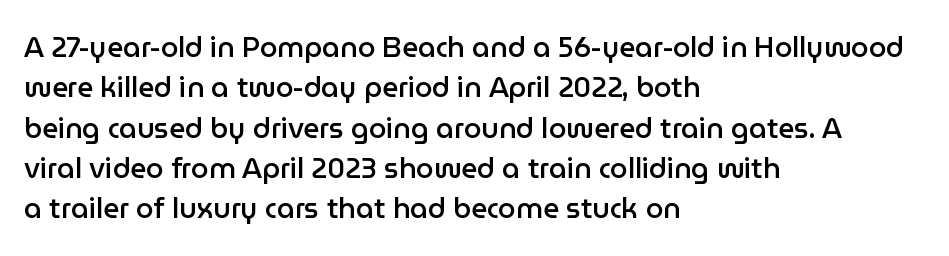
{"serif": "no", "italic": "no", "bold": "semi", "weight": "semibold", "width": "normal", "stroke_contrast": "low", "x_height": "medium", "monospaced": "no", "underline": "no", "align": "left", "line_spacing": "normal", "line_spacing_ratio": 1.44, "letter_spacing": "normal", "letter_spacing_em": 0.0, "glyph_px": 28}
